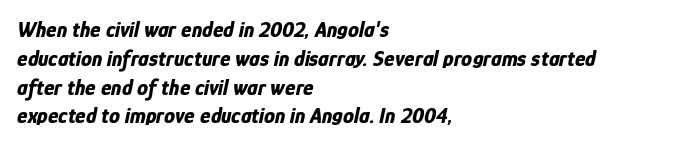
The image shows 22 px bold type, italic (leaning right); set left-aligned, normal line spacing (1.31x), normal letter spacing, not underlined.
